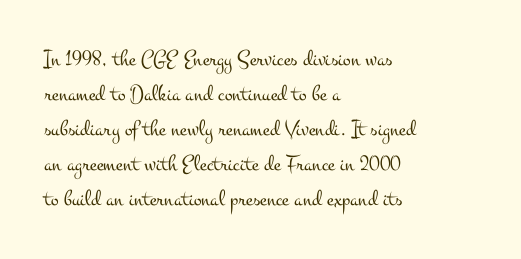
{"bold": "no", "underline": "no", "align": "left", "line_spacing": "normal", "line_spacing_ratio": 1.52, "letter_spacing": "normal", "letter_spacing_em": 0.0, "glyph_px": 23}
